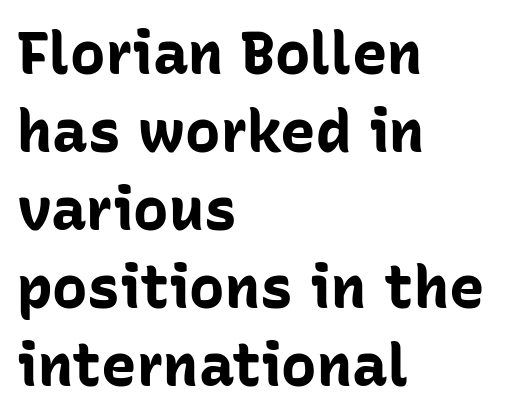
The face used here is proportionally spaced, like ordinary book or web type. The tracking reads as untouched default to a designer's eye. Rows of type keep a routine distance in the vertical direction. The typesetting leans heavy: a genuine bold. Rendered with straight, roman letterforms.
